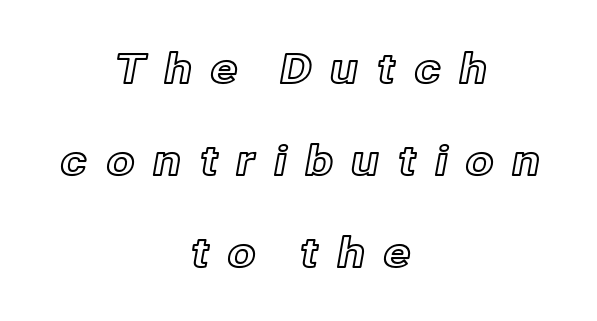
The image shows 41 px text type; set centered, loose line spacing (2.24x), unusually wide letter spacing (+0.43 em), not underlined; a medium x-height.
